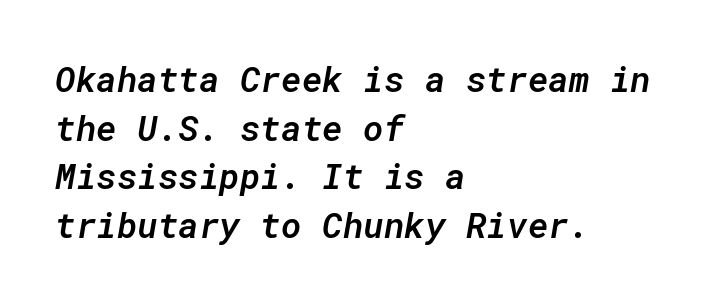
These lines were composed using italics. Tracking value appears to be zero — textbook default spacing. Baseline-to-baseline distance is the conventional proportion of letter height. This rendering features lettering with no underline.
